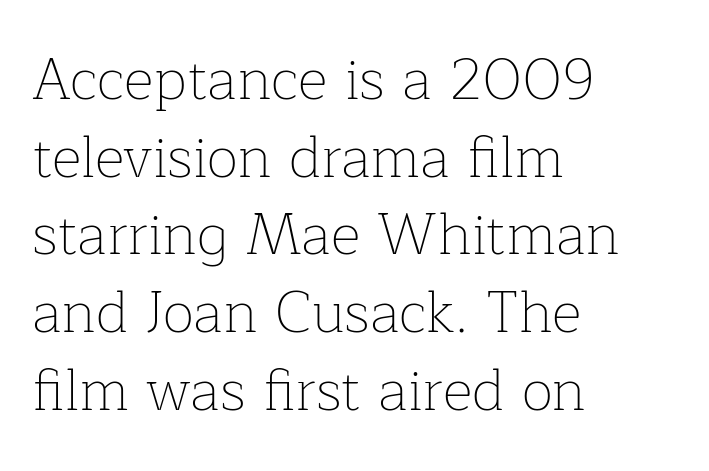
{"serif": "yes", "italic": "no", "bold": "no", "weight": "thin", "width": "normal", "stroke_contrast": "low", "x_height": "medium", "monospaced": "no", "underline": "no", "align": "left", "line_spacing": "normal", "line_spacing_ratio": 1.34, "letter_spacing": "normal", "letter_spacing_em": 0.0, "glyph_px": 58}
